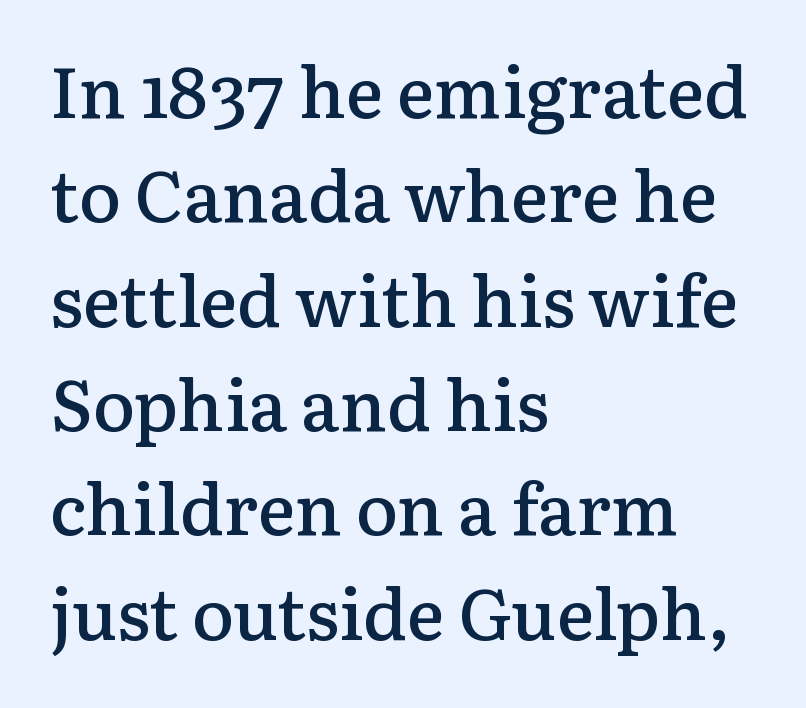
{"serif": "yes", "italic": "no", "bold": "semi", "weight": "semibold", "width": "normal", "stroke_contrast": "low", "x_height": "medium", "monospaced": "no", "underline": "no", "align": "left", "line_spacing": "normal", "line_spacing_ratio": 1.47, "letter_spacing": "normal", "letter_spacing_em": 0.0, "glyph_px": 71}
